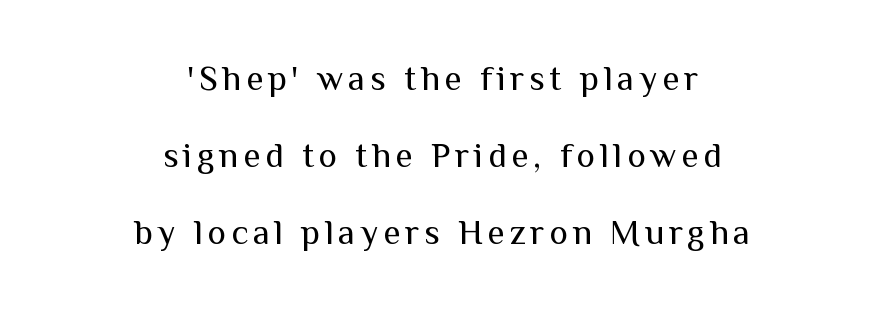
{"serif": "no", "italic": "no", "bold": "no", "weight": "regular", "width": "normal", "stroke_contrast": "medium", "x_height": "medium", "monospaced": "no", "underline": "no", "align": "center", "line_spacing": "loose", "line_spacing_ratio": 2.2, "glyph_px": 35}
